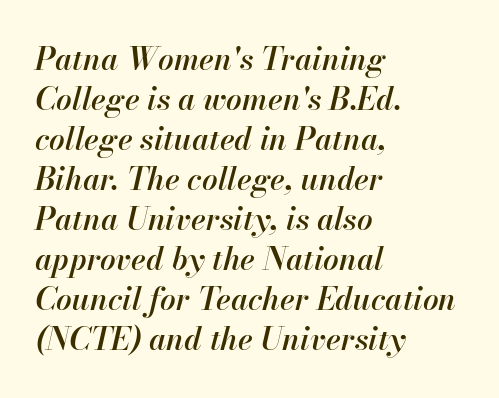
The image shows 31 px semibold type, italic (leaning right); set left-aligned, normal line spacing (1.29x), normal letter spacing, not underlined; high stroke contrast and a small x-height.
